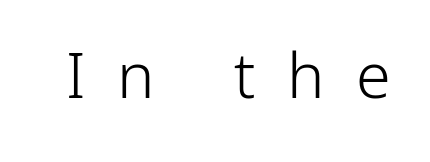
Descenders are the only things crossing below the line. The letters advance in unequal steps, a hallmark of proportional type. Serif or sans? Sans — the stroke terminals are bare. Weight: in the light-to-regular range.
